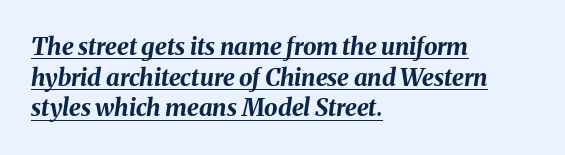
The image shows 24 px bold type, italic (leaning right); set left-aligned, normal line spacing (1.28x), normal letter spacing, underlined.
